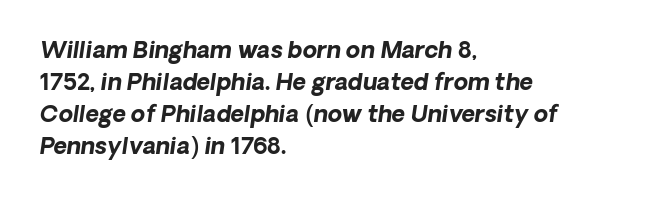
{"italic": "yes", "lean": "right", "slant_degrees": 8, "bold": "yes", "underline": "no", "align": "left", "line_spacing": "normal", "line_spacing_ratio": 1.39, "letter_spacing": "normal", "letter_spacing_em": 0.0, "glyph_px": 23}
